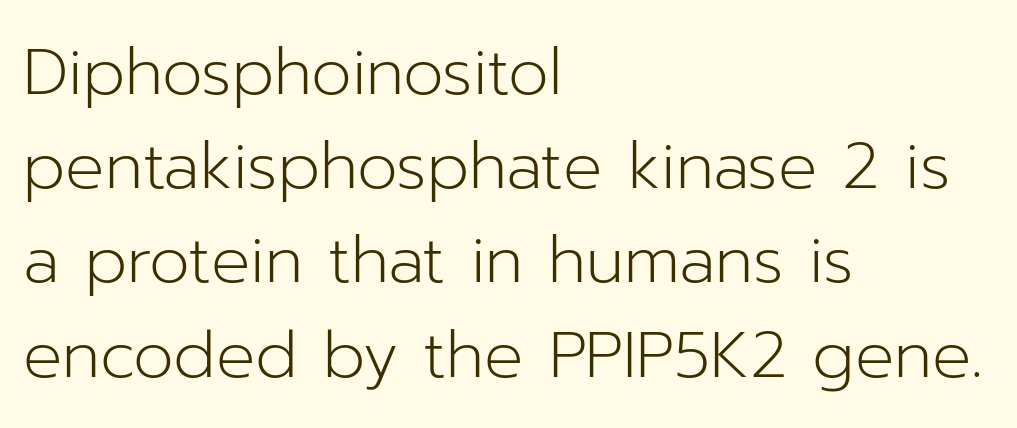
Q: Is the text bold? A: No.
Q: Is the text italic (slanted)? A: No, it is upright.
Q: Is the typeface a serif or a sans-serif typeface? A: Sans-serif.
Q: Is the text underlined? A: No.
Q: How is the paragraph aligned? A: Left-aligned.
Q: Is the spacing between letters normal or unusually wide? A: Normal.
Q: Is the spacing between lines tight, normal or loose? A: Normal.
Q: Width (condensed, normal, or wide)? A: Normal.
Q: Stroke contrast? A: Low.
Q: x-height? A: Medium.
Q: Monospaced? A: No.
